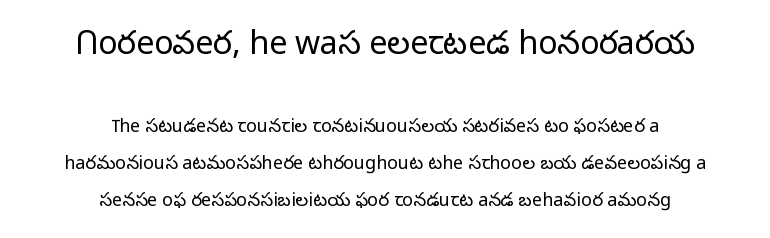
The image shows 32 px light sans-serif type, upright; set centered, loose line spacing (2.05x), normal letter spacing, not underlined; the first (top) block is 1.78x larger; low stroke contrast and a medium x-height.
